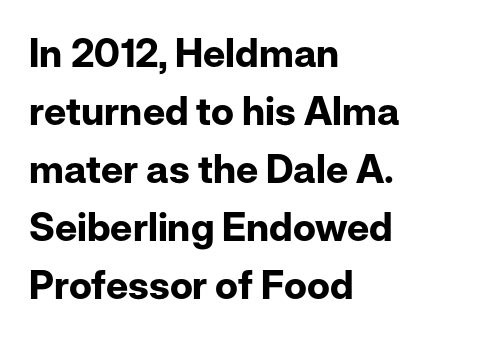
Proportional: the letters do not fall into vertical columns. As a designer I'd log this as weight 700, bold. If you drew a ruler down the left edge, every line would touch it. Observe the absence of serifs on each vertical stroke in this sample. Descenders are the only things crossing below the line.
